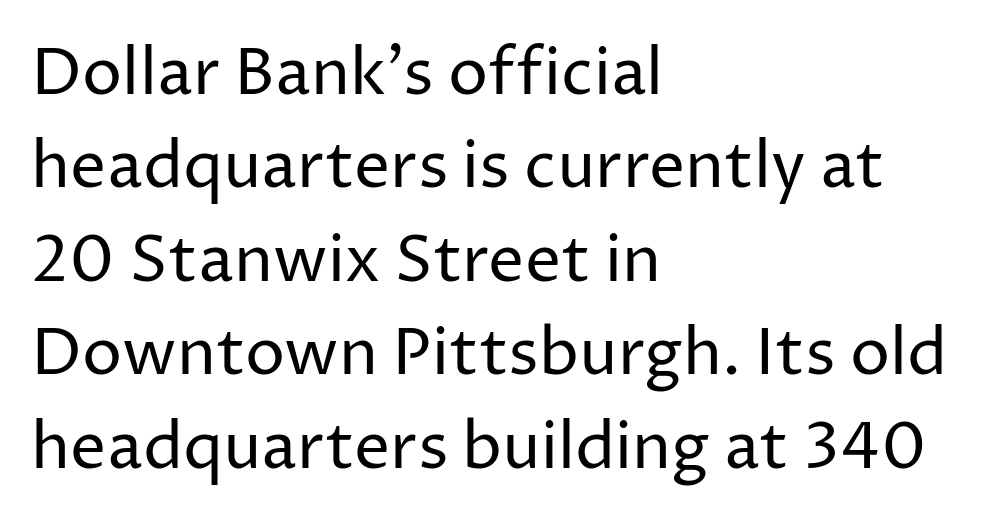
The type is set solid horizontally, with unmodified tracking. The words here are not underlined. This is the regular roman posture of the typeface. On a weight scale, this lands at 450 or below. Each letter keeps its own natural width here, so spacing adapts to shape. The space between consecutive lines is moderate.
